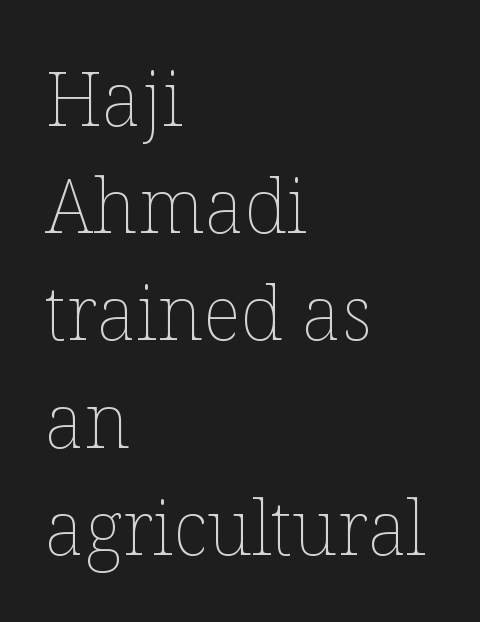
Italic? Not at all — the glyphs are vertical. A typesetter would call this proportional, since set widths differ per character. Weight class: somewhere from thin through regular. Lines of text with bare space underneath. Tracking here is standard; glyphs follow each other at the usual distance.
